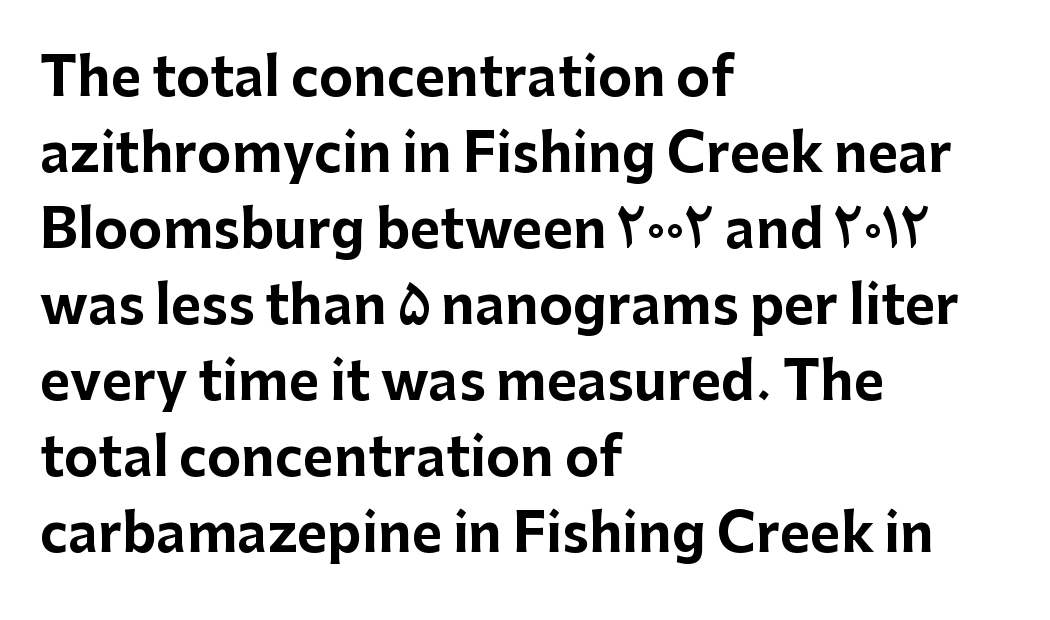
Underline: absent. Is this a fixed-width face? No — the glyphs have proportional, varying widths. Short note: letters normally spaced. Heavy, bold letterforms. The letters stand upright; this is a roman face.
